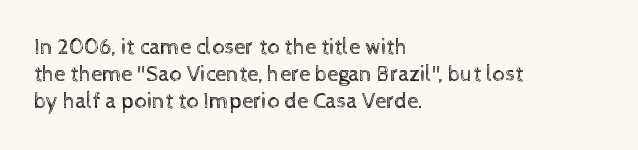
{"italic": "no", "bold": "no", "underline": "no", "align": "left", "line_spacing_ratio": 1.23, "letter_spacing": "normal", "letter_spacing_em": 0.0, "glyph_px": 22}
